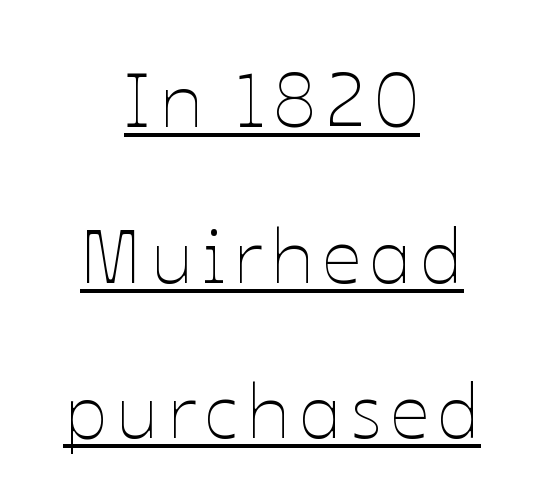
Q: Is the text bold? A: No.
Q: Is the text italic (slanted)? A: No, it is upright.
Q: Is the text underlined? A: Yes.
Q: How is the paragraph aligned? A: Centered.
Q: Is the spacing between lines tight, normal or loose? A: Loose.
Q: Width (condensed, normal, or wide)? A: Normal.
Q: Stroke contrast? A: Low.
Q: x-height? A: Medium.
Q: Monospaced? A: No.
